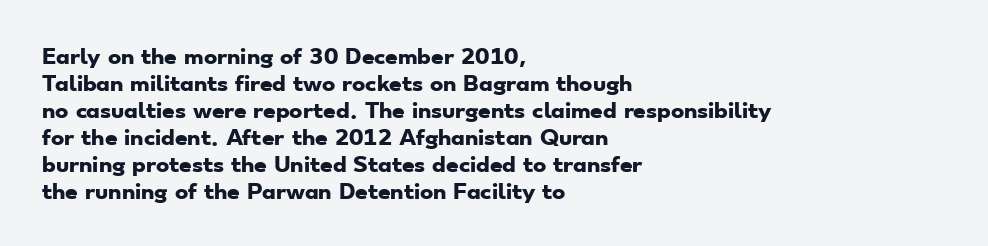
Does the leading feel generous? No, just average. The line texture is even and compact thanks to regular tracking. Typeset ragged right — the left edge is the straight one. Is the type bold? Yes — the strokes are clearly thick and heavy.
